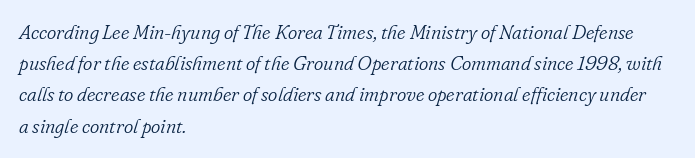
Characters follow at the spacing the type designer built in. Rows of type keep a routine distance in the vertical direction. This sample uses an oblique cut, with every glyph tilted off the vertical. The letters look calm and open, with moderate or lighter stems. Line starts are locked; line ends wander.
